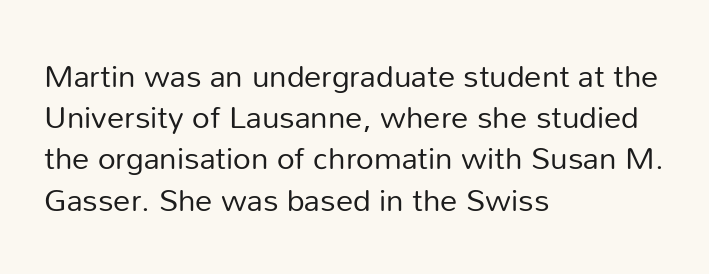
Q: Is the text bold? A: No.
Q: Is the text italic (slanted)? A: No, it is upright.
Q: Is the typeface a serif or a sans-serif typeface? A: Sans-serif.
Q: Is the text underlined? A: No.
Q: How is the paragraph aligned? A: Left-aligned.
Q: Is the spacing between letters normal or unusually wide? A: Normal.
Q: Is the spacing between lines tight, normal or loose? A: Normal.
Q: Width (condensed, normal, or wide)? A: Normal.
Q: Stroke contrast? A: Low.
Q: x-height? A: Medium.
Q: Monospaced? A: No.
